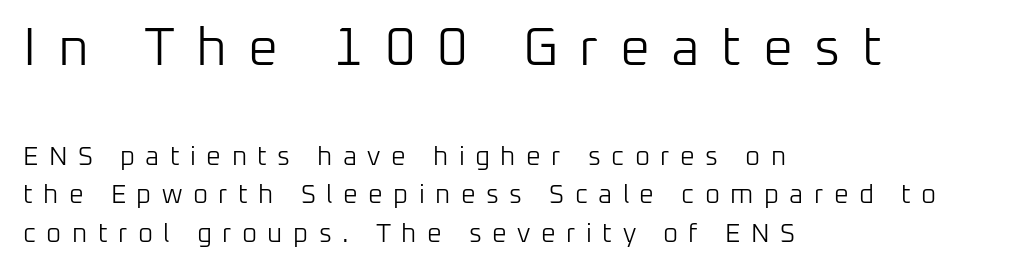
Q: Is the text bold? A: No.
Q: Is the text italic (slanted)? A: No, it is upright.
Q: Is the typeface a serif or a sans-serif typeface? A: Sans-serif.
Q: Is the text underlined? A: No.
Q: How is the paragraph aligned? A: Left-aligned.
Q: Is the spacing between letters normal or unusually wide? A: Unusually wide.
Q: Is the spacing between lines tight, normal or loose? A: Normal.
Q: Which block of text is set in a larger size, the first (top) or the second (bottom)? A: The first (top) one.
Q: Width (condensed, normal, or wide)? A: Normal.
Q: Stroke contrast? A: Low.
Q: x-height? A: Medium.
Q: Monospaced? A: No.
